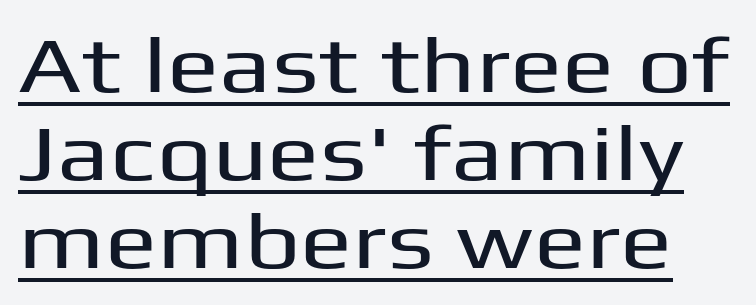
{"serif": "no", "italic": "no", "width": "wide", "stroke_contrast": "medium", "x_height": "medium", "monospaced": "no", "underline": "yes", "line_spacing": "tight", "line_spacing_ratio": 1.13, "letter_spacing": "normal", "letter_spacing_em": 0.0, "glyph_px": 78}
